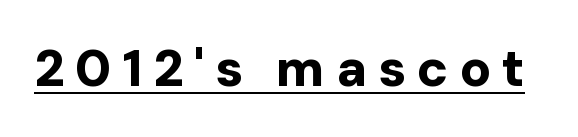
This rendering widens character spacing well past its baseline value. These lines were composed using upright roman letters. Looks like someone drew a line under every word here. The face used here is proportionally spaced, like ordinary book or web type.
